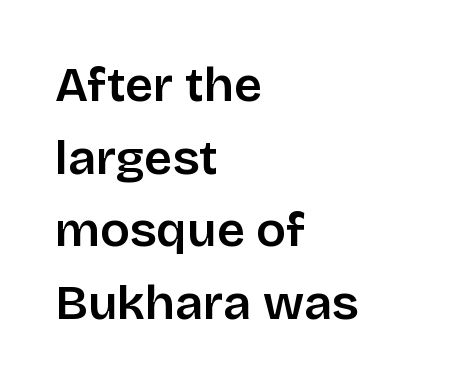
Q: Is the text italic (slanted)? A: No, it is upright.
Q: Is the typeface a serif or a sans-serif typeface? A: Sans-serif.
Q: Is the text underlined? A: No.
Q: How is the paragraph aligned? A: Left-aligned.
Q: Is the spacing between letters normal or unusually wide? A: Normal.
Q: Is the spacing between lines tight, normal or loose? A: Normal.
Q: Width (condensed, normal, or wide)? A: Normal.
Q: Stroke contrast? A: Low.
Q: x-height? A: Large.
Q: Monospaced? A: No.
